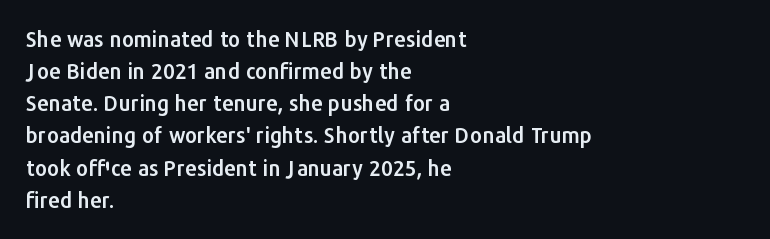
The image shows 21 px text type, upright; set left-aligned, normal line spacing (1.53x), normal letter spacing, not underlined.
